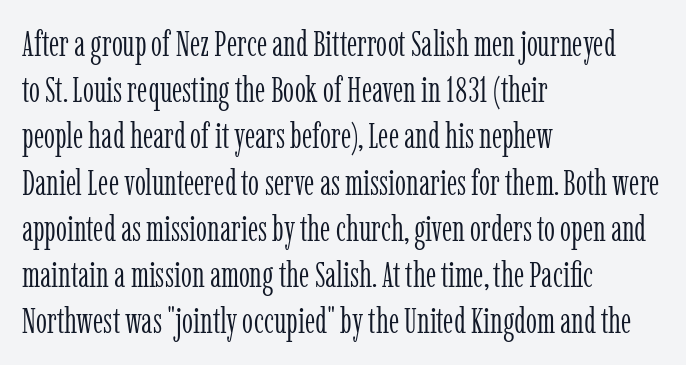
Q: Is the text bold? A: No.
Q: Is the text italic (slanted)? A: No, it is upright.
Q: Is the typeface a serif or a sans-serif typeface? A: Serif.
Q: Is the text underlined? A: No.
Q: How is the paragraph aligned? A: Left-aligned.
Q: Is the spacing between letters normal or unusually wide? A: Normal.
Q: Is the spacing between lines tight, normal or loose? A: Normal.
Q: Width (condensed, normal, or wide)? A: Condensed.
Q: Stroke contrast? A: Low.
Q: x-height? A: Medium.
Q: Monospaced? A: No.
